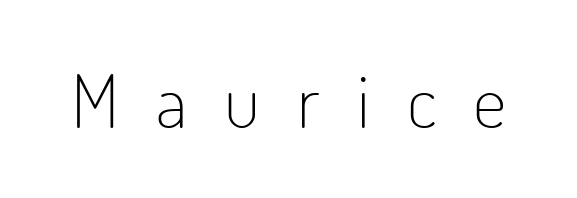
Q: Is the text bold? A: No.
Q: Is the text italic (slanted)? A: No, it is upright.
Q: Is the typeface a serif or a sans-serif typeface? A: Sans-serif.
Q: Is the text underlined? A: No.
Q: Is the spacing between letters normal or unusually wide? A: Unusually wide.
Q: Width (condensed, normal, or wide)? A: Condensed.
Q: Stroke contrast? A: Low.
Q: x-height? A: Small.
Q: Monospaced? A: No.
